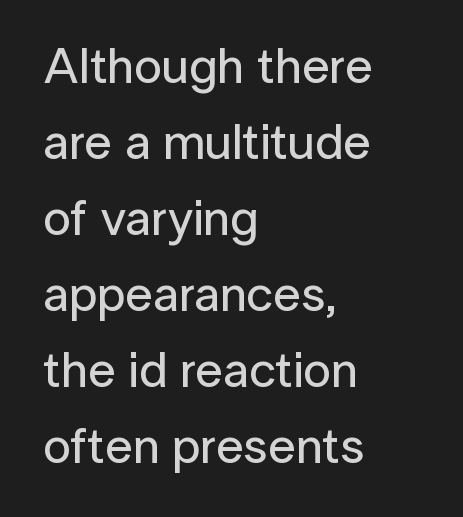
The image shows 50 px sans-serif type, upright; set left-aligned, normal line spacing (1.52x), normal letter spacing, not underlined; low stroke contrast and a medium x-height.
